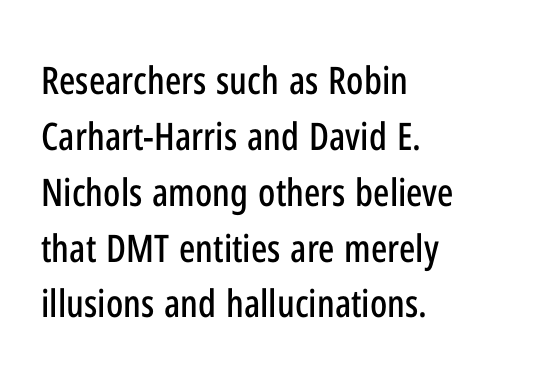
Visually the block forms a straight wall on the left and a jagged coastline on the right. Looks like regular typesetting: each glyph gets only the width it needs. The gap between lines stays unmarked. You can tell it's not italic because the verticals are truly vertical.
